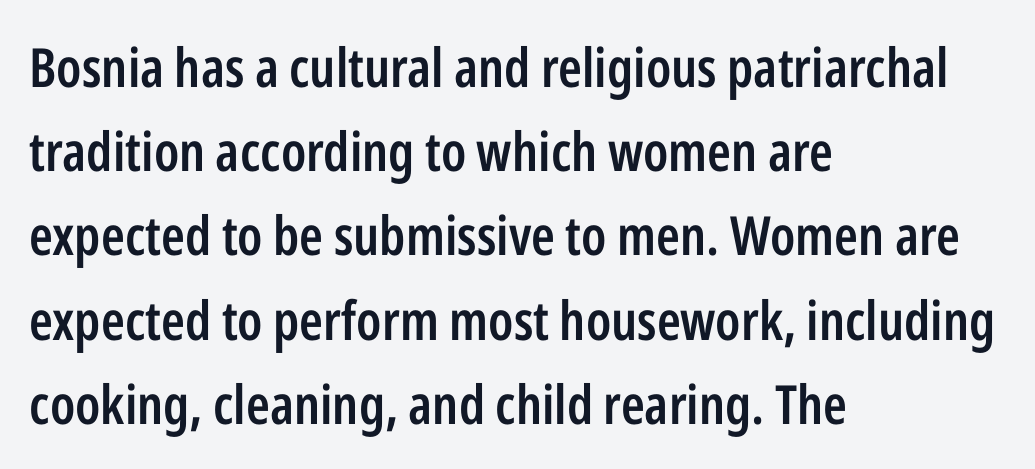
Q: Is the text bold? A: Semi-bold.
Q: Is the text italic (slanted)? A: No, it is upright.
Q: Is the typeface a serif or a sans-serif typeface? A: Sans-serif.
Q: Is the text underlined? A: No.
Q: How is the paragraph aligned? A: Left-aligned.
Q: Is the spacing between letters normal or unusually wide? A: Normal.
Q: Is the spacing between lines tight, normal or loose? A: Normal.
Q: Width (condensed, normal, or wide)? A: Condensed.
Q: Stroke contrast? A: Low.
Q: x-height? A: Medium.
Q: Monospaced? A: No.
